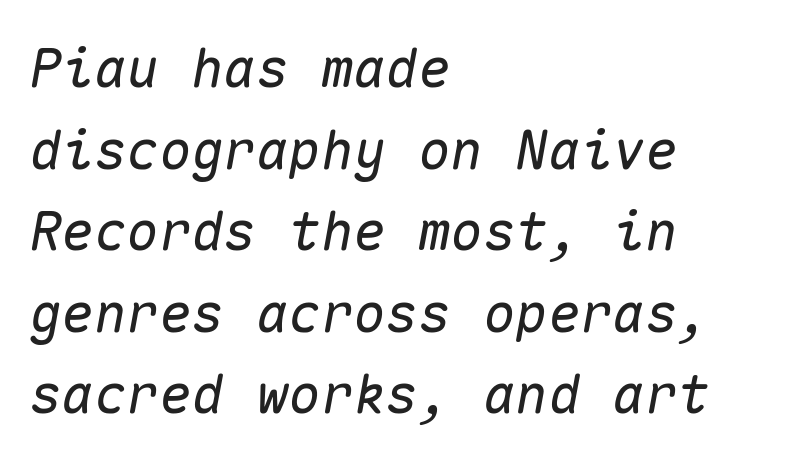
The image shows 54 px text type, italic (leaning right), monospaced; set left-aligned, normal line spacing (1.51x), normal letter spacing, not underlined; medium stroke contrast and a medium x-height.
